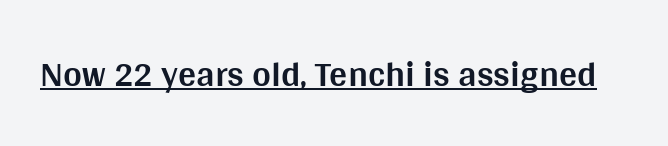
Each letter keeps its own natural width here, so spacing adapts to shape. Descenders here cross a horizontal rule under the line. These lines were composed using upright roman letters. Glyph-to-glyph distance matches everyday printed text. Is this a sans? Yes — the strokes have no serifs. Stroke thickness is high; the sample reads as a true bold.
